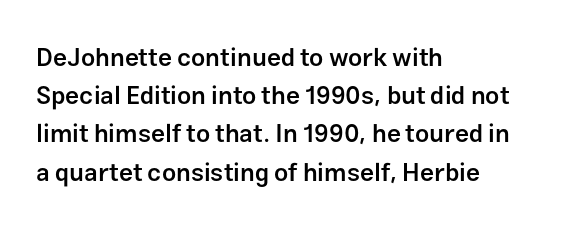
{"italic": "no", "bold": "semi", "underline": "no", "align": "left", "line_spacing": "normal", "line_spacing_ratio": 1.53, "letter_spacing": "normal", "letter_spacing_em": 0.0, "glyph_px": 25}
